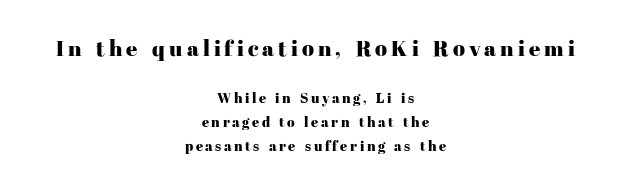
If you drew a line through each stem, it would be perfectly vertical. These lines stack symmetrically, like a column narrowing and widening about its center. No word sits above an underline. Size contrast runs from large at the top to small at the bottom.
